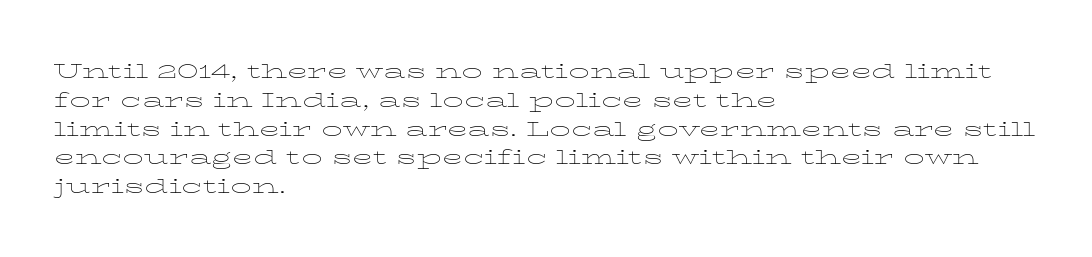
Q: Is the text bold? A: No.
Q: Is the text italic (slanted)? A: No, it is upright.
Q: Is the text underlined? A: No.
Q: How is the paragraph aligned? A: Left-aligned.
Q: Is the spacing between letters normal or unusually wide? A: Normal.
Q: Is the spacing between lines tight, normal or loose? A: Normal.
